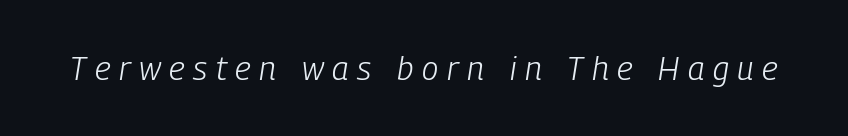
The image shows 33 px light, condensed type, italic (leaning right); set unusually wide letter spacing (+0.26 em), not underlined; low stroke contrast and a medium x-height.
